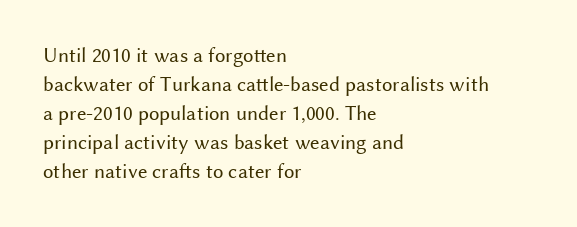
Q: Is the text bold? A: No.
Q: Is the text italic (slanted)? A: No, it is upright.
Q: Is the text underlined? A: No.
Q: How is the paragraph aligned? A: Left-aligned.
Q: Is the spacing between letters normal or unusually wide? A: Normal.
Q: Is the spacing between lines tight, normal or loose? A: Normal.
